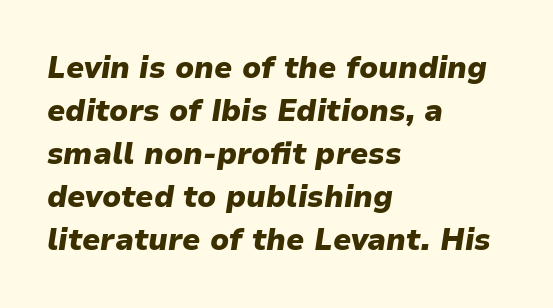
The image shows 30 px heavy type, italic (leaning right); set left-aligned, normal line spacing (1.43x), normal letter spacing, not underlined; low stroke contrast and a medium x-height.
